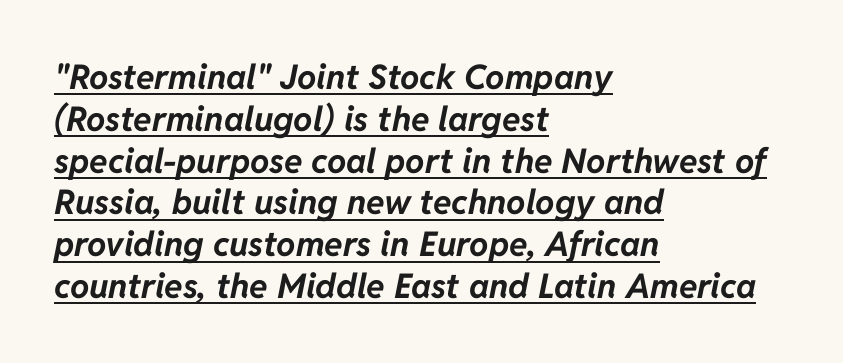
The image shows 34 px bold type, italic (leaning right); set left-aligned, line spacing 1.23x, normal letter spacing, underlined; low stroke contrast and a medium x-height.
